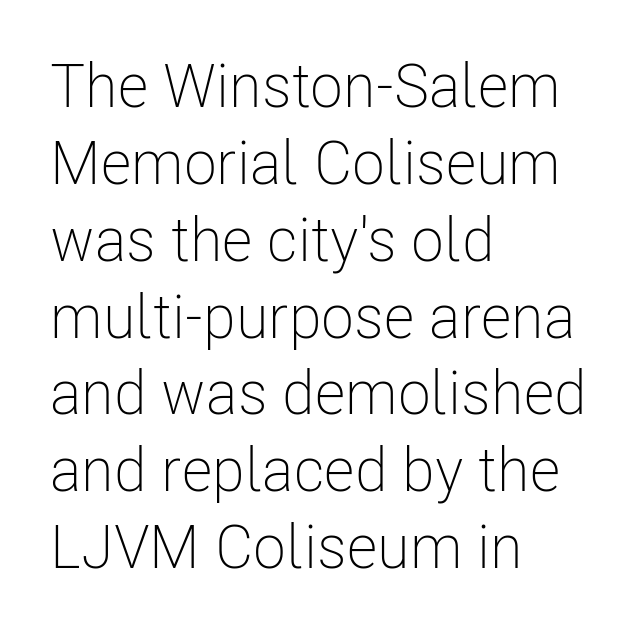
Q: Is the text bold? A: No.
Q: Is the text italic (slanted)? A: No, it is upright.
Q: Is the typeface a serif or a sans-serif typeface? A: Sans-serif.
Q: Is the text underlined? A: No.
Q: How is the paragraph aligned? A: Left-aligned.
Q: Is the spacing between letters normal or unusually wide? A: Normal.
Q: Is the spacing between lines tight, normal or loose? A: Normal.
Q: Width (condensed, normal, or wide)? A: Condensed.
Q: Stroke contrast? A: Low.
Q: x-height? A: Medium.
Q: Monospaced? A: No.
